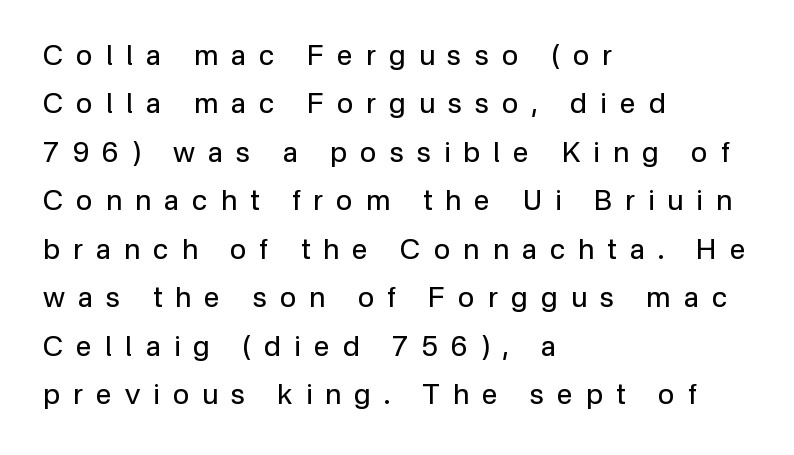
Q: Is the text bold? A: No.
Q: Is the text italic (slanted)? A: No, it is upright.
Q: Is the typeface a serif or a sans-serif typeface? A: Sans-serif.
Q: Is the text underlined? A: No.
Q: How is the paragraph aligned? A: Left-aligned.
Q: Is the spacing between letters normal or unusually wide? A: Unusually wide.
Q: Width (condensed, normal, or wide)? A: Normal.
Q: Stroke contrast? A: Low.
Q: x-height? A: Medium.
Q: Monospaced? A: No.
